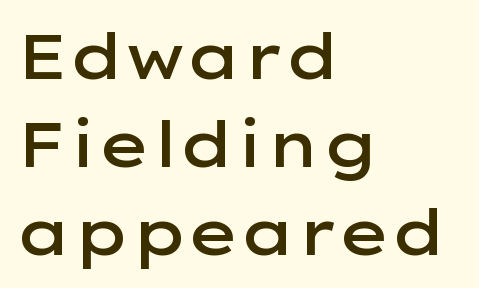
{"serif": "no", "italic": "no", "bold": "semi", "weight": "semibold", "width": "wide", "stroke_contrast": "low", "x_height": "medium", "monospaced": "no", "underline": "no", "align": "left", "line_spacing": "normal", "line_spacing_ratio": 1.4, "letter_spacing": "normal", "letter_spacing_em": 0.0, "glyph_px": 63}
